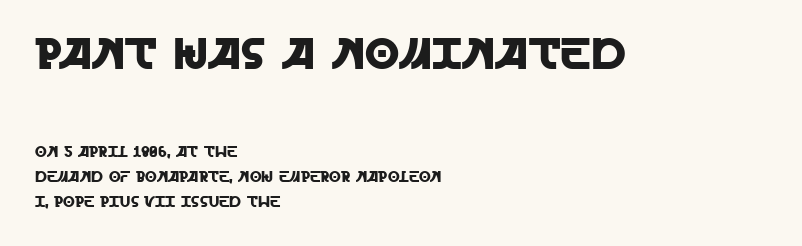
Q: Is the text italic (slanted)? A: No, it is upright.
Q: Is the typeface a serif or a sans-serif typeface? A: Sans-serif.
Q: Is the text underlined? A: No.
Q: How is the paragraph aligned? A: Left-aligned.
Q: Is the spacing between letters normal or unusually wide? A: Normal.
Q: Is the spacing between lines tight, normal or loose? A: Normal.
Q: Which block of text is set in a larger size, the first (top) or the second (bottom)? A: The first (top) one.
Q: Width (condensed, normal, or wide)? A: Normal.
Q: x-height? A: Large.
Q: Monospaced? A: No.
